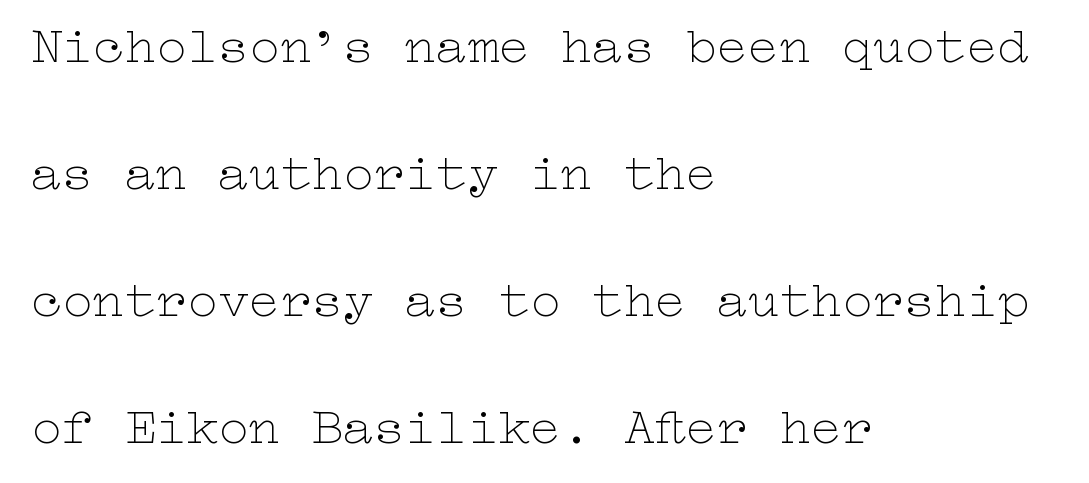
{"italic": "no", "bold": "no", "weight": "thin", "width": "wide", "stroke_contrast": "low", "x_height": "medium", "underline": "no", "align": "left", "line_spacing": "loose", "line_spacing_ratio": 2.44, "letter_spacing": "normal", "letter_spacing_em": 0.0, "glyph_px": 52}
